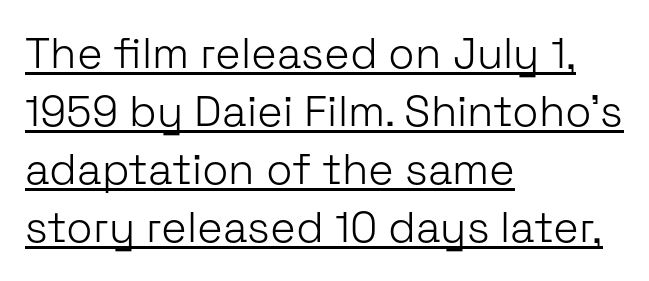
The text block is weighted toward the left margin, trailing off unevenly rightward. The string is rendered with underlining switched on. Glyph-to-glyph distance matches everyday printed text. The typesetting does not lean heavy: it is not bold.
